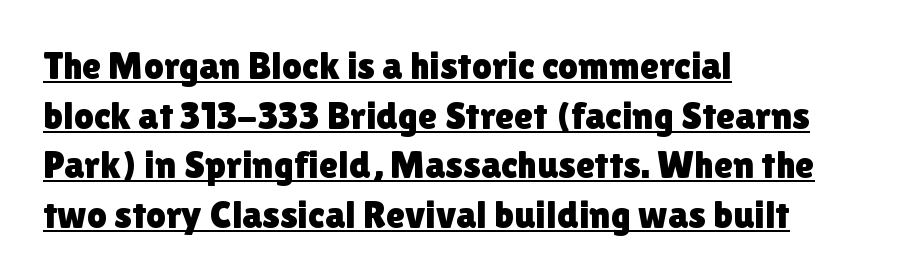
{"serif": "no", "italic": "no", "width": "normal", "x_height": "medium", "monospaced": "no", "underline": "yes", "align": "left", "line_spacing": "normal", "line_spacing_ratio": 1.27, "letter_spacing": "normal", "letter_spacing_em": 0.0, "glyph_px": 39}
